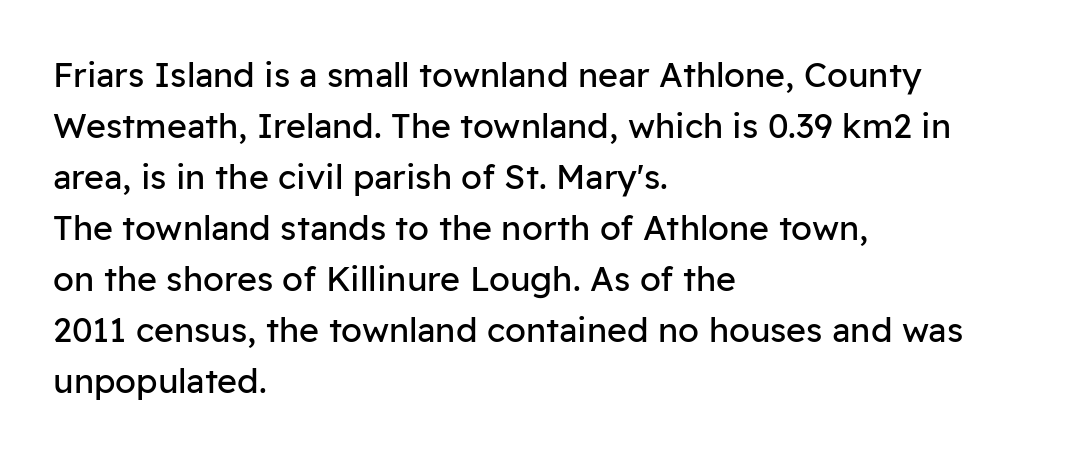
Grotesque or geometric, the face here clearly has no serifs. This is the regular roman posture of the typeface. The face used here is proportionally spaced, like ordinary book or web type. Inter-character spacing is left at the font's built-in metrics. Underlining? Definitely not there.
